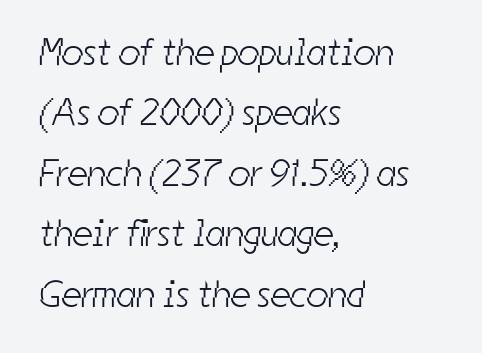
Q: Is the text bold? A: No.
Q: Is the typeface a serif or a sans-serif typeface? A: Sans-serif.
Q: Is the text underlined? A: No.
Q: How is the paragraph aligned? A: Left-aligned.
Q: Is the spacing between letters normal or unusually wide? A: Normal.
Q: Is the spacing between lines tight, normal or loose? A: Normal.
Q: Width (condensed, normal, or wide)? A: Condensed.
Q: Stroke contrast? A: Low.
Q: x-height? A: Medium.
Q: Monospaced? A: No.
